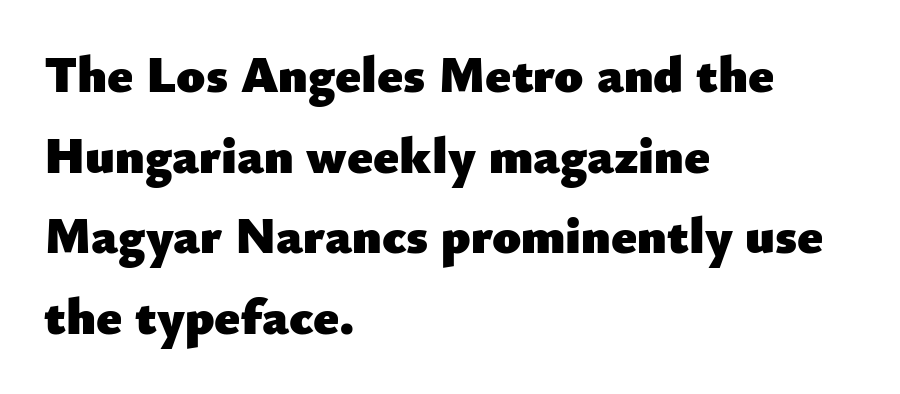
The image shows 52 px heavy sans-serif type, upright; set left-aligned, normal line spacing (1.55x), normal letter spacing, not underlined; low stroke contrast and a small x-height.
